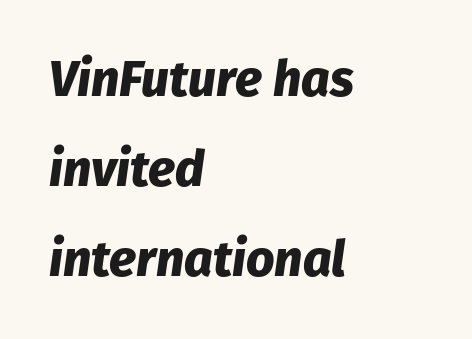
Q: Is the text bold? A: Yes.
Q: Is the text italic (slanted)? A: Yes, it leans right by about 8 degrees.
Q: Is the text underlined? A: No.
Q: How is the paragraph aligned? A: Left-aligned.
Q: Is the spacing between letters normal or unusually wide? A: Normal.
Q: Width (condensed, normal, or wide)? A: Normal.
Q: Stroke contrast? A: Low.
Q: x-height? A: Medium.
Q: Monospaced? A: No.
